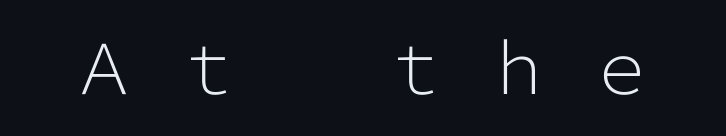
The image shows 69 px light sans-serif type, upright; set unusually wide letter spacing (+0.5 em), not underlined; low stroke contrast and a medium x-height.
